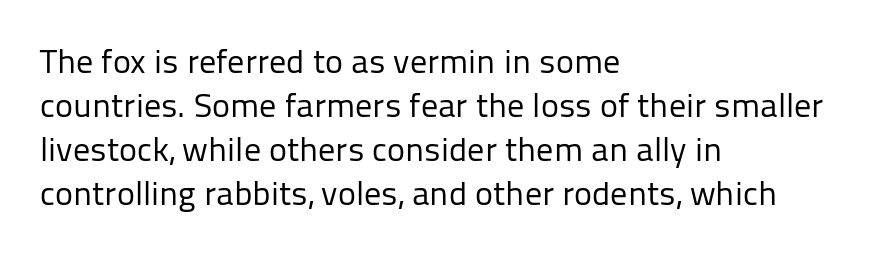
The image shows 34 px regular-weight sans-serif type, upright; set left-aligned, normal line spacing (1.29x), normal letter spacing, not underlined; low stroke contrast and a medium x-height.
